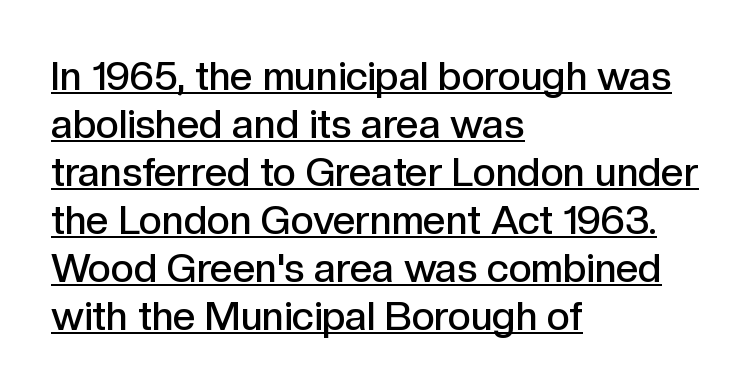
The line texture is even and compact thanks to regular tracking. The specimen includes a rule beneath the text block's lines. Weight: semibold (demi). Is the block centered? No — it sits flush against the left margin. The font's upright variant was chosen for this text. The passage shown is typed in a proportional face where columns would drift.
